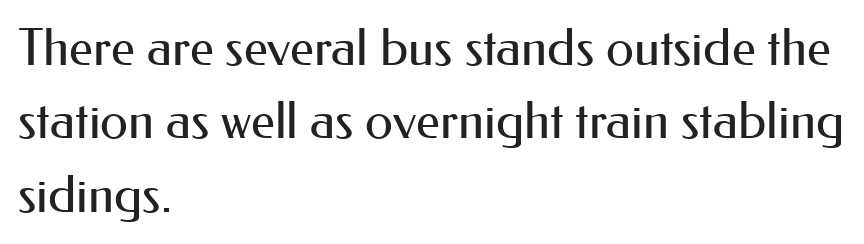
Q: Is the text bold? A: No.
Q: Is the text italic (slanted)? A: No, it is upright.
Q: Is the typeface a serif or a sans-serif typeface? A: Sans-serif.
Q: Is the text underlined? A: No.
Q: How is the paragraph aligned? A: Left-aligned.
Q: Is the spacing between letters normal or unusually wide? A: Normal.
Q: Is the spacing between lines tight, normal or loose? A: Normal.
Q: Width (condensed, normal, or wide)? A: Normal.
Q: Stroke contrast? A: Medium.
Q: x-height? A: Small.
Q: Monospaced? A: No.
